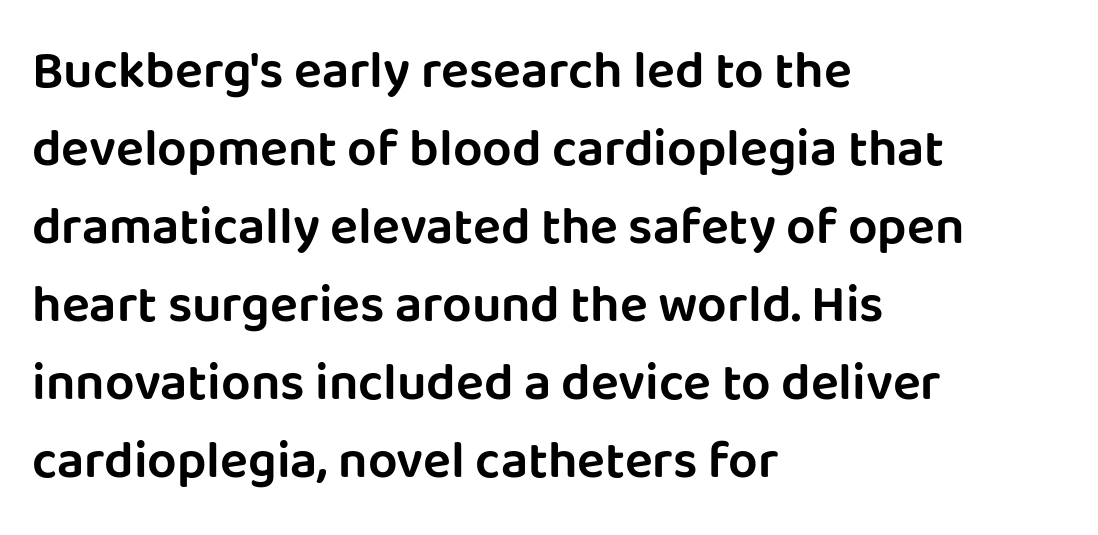
The image shows 52 px sans-serif type, upright; set left-aligned, normal line spacing (1.5x), normal letter spacing, not underlined; low stroke contrast and a large x-height.
